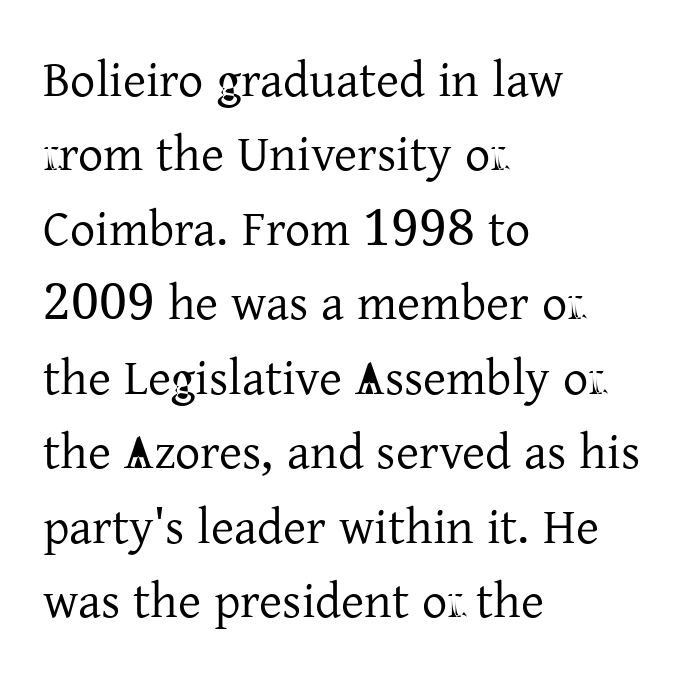
Q: Is the text bold? A: No.
Q: Is the text italic (slanted)? A: No, it is upright.
Q: Is the typeface a serif or a sans-serif typeface? A: Serif.
Q: Is the text underlined? A: No.
Q: How is the paragraph aligned? A: Left-aligned.
Q: Is the spacing between letters normal or unusually wide? A: Normal.
Q: Is the spacing between lines tight, normal or loose? A: Normal.
Q: Width (condensed, normal, or wide)? A: Normal.
Q: Stroke contrast? A: Low.
Q: x-height? A: Medium.
Q: Monospaced? A: No.
